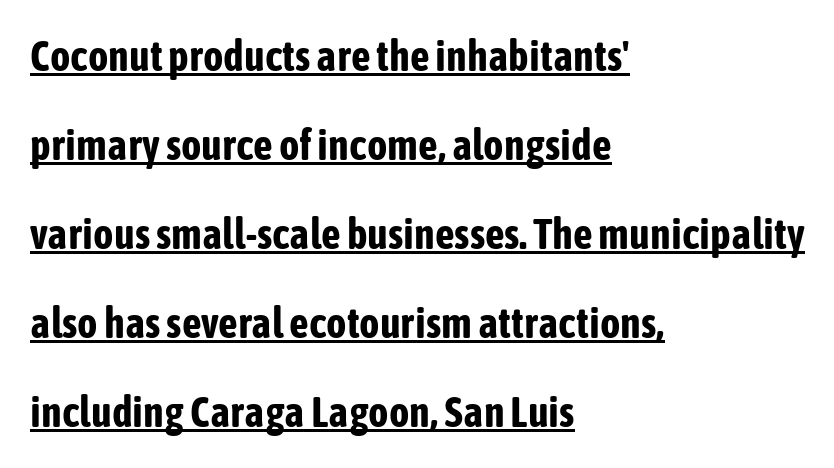
Varying glyph widths throughout — classic text-font behaviour. The typesetting leans heavy: a genuine bold. Successive baselines arrive slowly, with a big drop between each. Every row of glyphs begins at an identical x-position on the left. The line texture is even and compact thanks to regular tracking. Type style note: lacks serifs.
